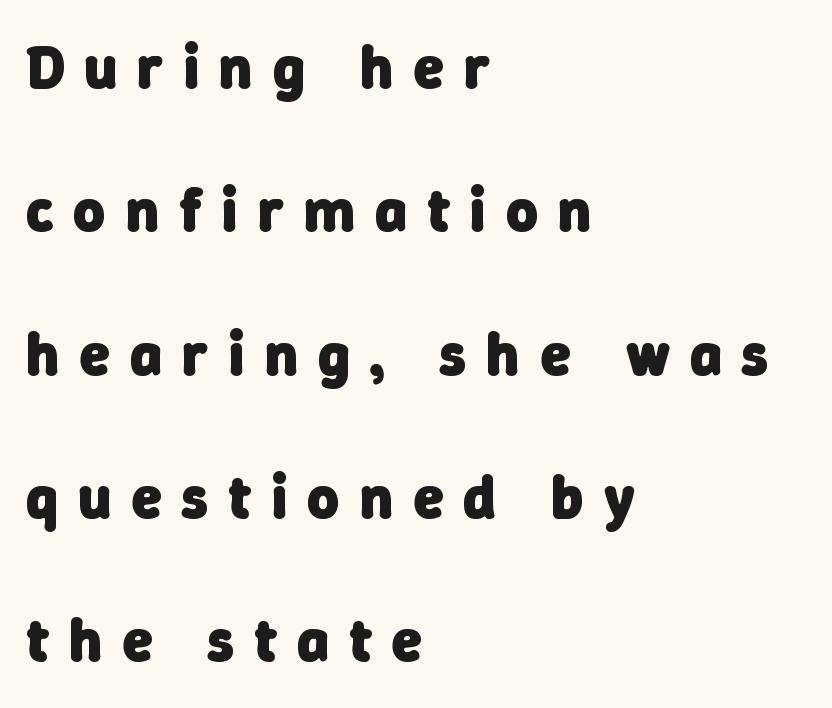
These lines are rendered in a variable-pitch font. Successive baselines arrive slowly, with a big drop between each. I'd call this a sans setting — the letters go barefoot. The ragged edge is on the right, which tells us the setting is flush left.
